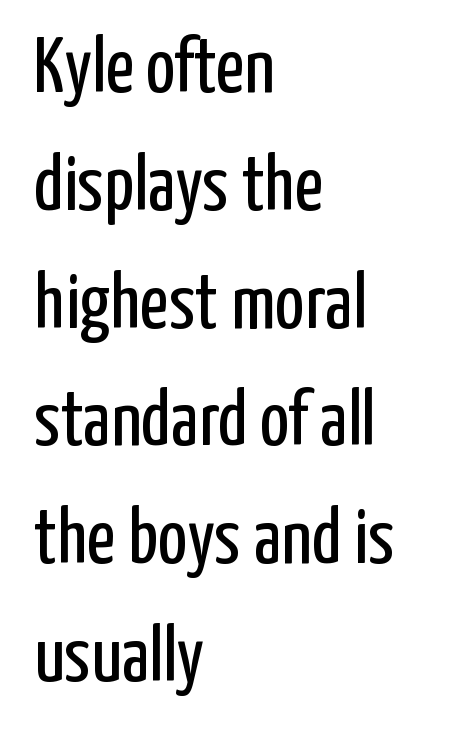
The image shows 78 px regular-weight, condensed sans-serif type, upright; set left-aligned, normal line spacing (1.51x), normal letter spacing, not underlined; low stroke contrast and a medium x-height.
